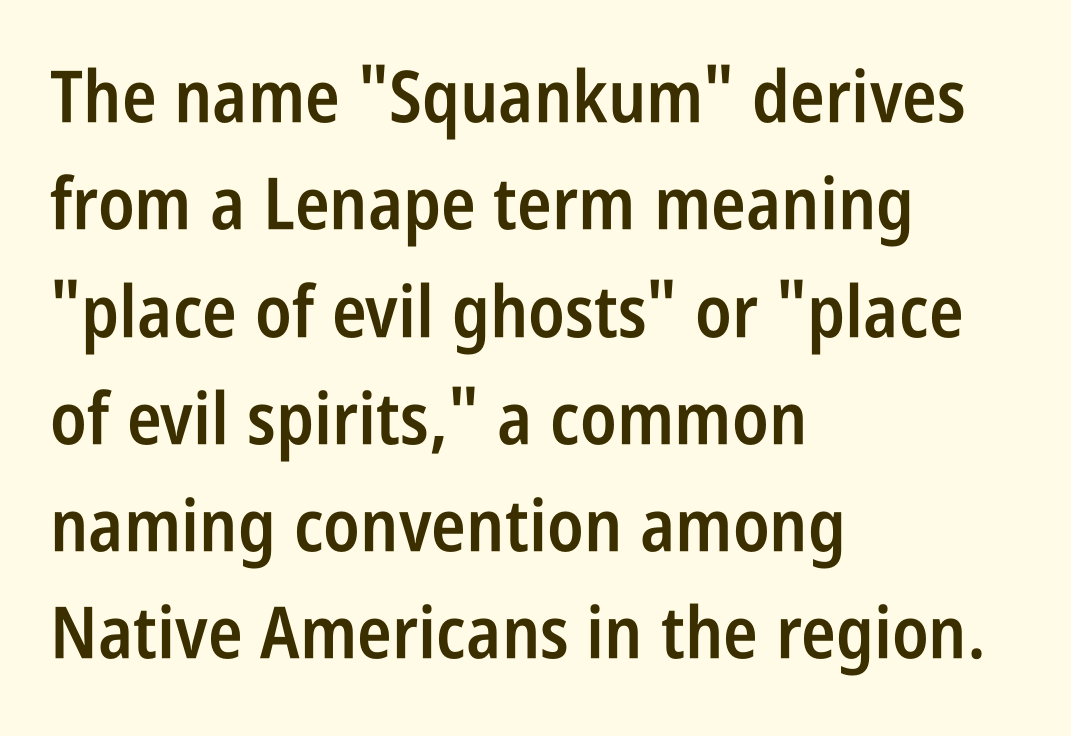
{"serif": "no", "italic": "no", "bold": "semi", "weight": "semibold", "width": "condensed", "stroke_contrast": "low", "x_height": "large", "monospaced": "no", "underline": "no", "align": "left", "line_spacing": "normal", "line_spacing_ratio": 1.49, "letter_spacing": "normal", "letter_spacing_em": 0.0, "glyph_px": 72}
